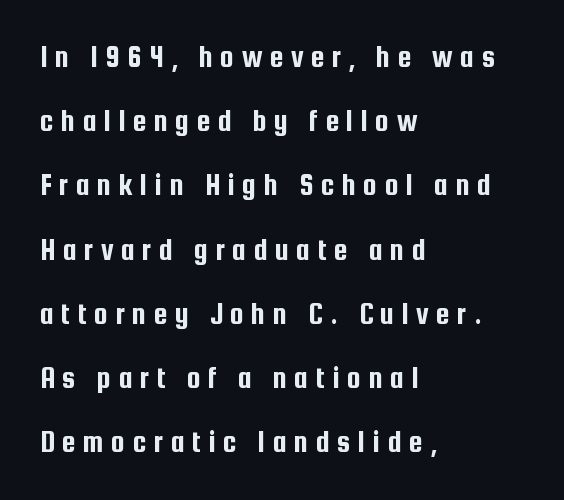
Q: Is the text italic (slanted)? A: No, it is upright.
Q: Is the typeface a serif or a sans-serif typeface? A: Sans-serif.
Q: Is the text underlined? A: No.
Q: How is the paragraph aligned? A: Left-aligned.
Q: Is the spacing between letters normal or unusually wide? A: Unusually wide.
Q: Is the spacing between lines tight, normal or loose? A: Loose.
Q: Width (condensed, normal, or wide)? A: Condensed.
Q: Stroke contrast? A: Low.
Q: x-height? A: Medium.
Q: Monospaced? A: No.
